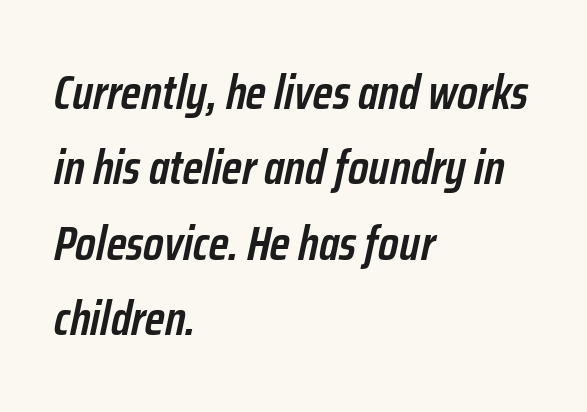
On the weight axis this lands at semibold, roughly 600. Short and long lines alike share a common starting point at left. Quick note: italic. Quick note: interline space is typical. You could call the tracking neutral — neither tight nor loose.
